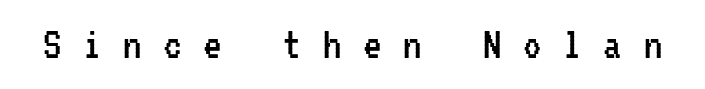
Stems here are at most as thick as an everyday book face. The face used here is monospaced, like something from a code editor. The specimen omits any rule beneath the text block's lines. It's the straight-up-and-down kind of type. Look at the tracking — it's clearly loosened, letters drifting apart.
